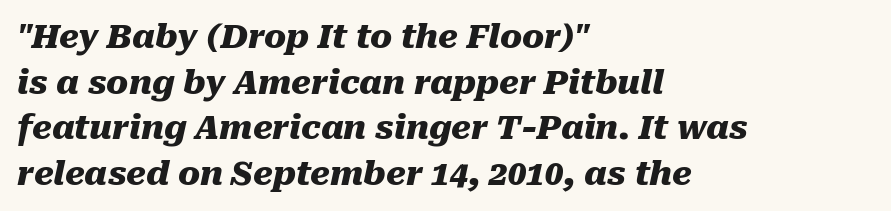
The image shows 33 px heavy type, italic (leaning right); set left-aligned, normal line spacing (1.38x), normal letter spacing, not underlined; medium stroke contrast and a medium x-height.
